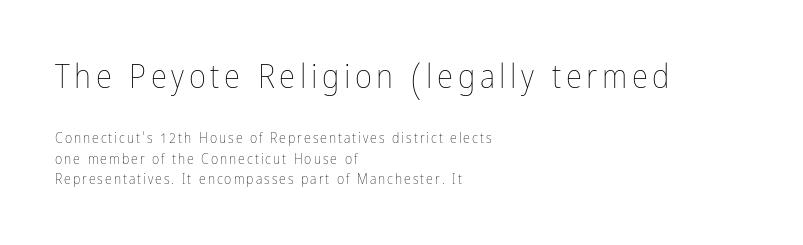
Q: Is the text bold? A: No.
Q: Is the text italic (slanted)? A: No, it is upright.
Q: Is the text underlined? A: No.
Q: How is the paragraph aligned? A: Left-aligned.
Q: Is the spacing between lines tight, normal or loose? A: Normal.
Q: Which block of text is set in a larger size, the first (top) or the second (bottom)? A: The first (top) one.
Q: Width (condensed, normal, or wide)? A: Condensed.
Q: Stroke contrast? A: Low.
Q: x-height? A: Medium.
Q: Monospaced? A: No.
